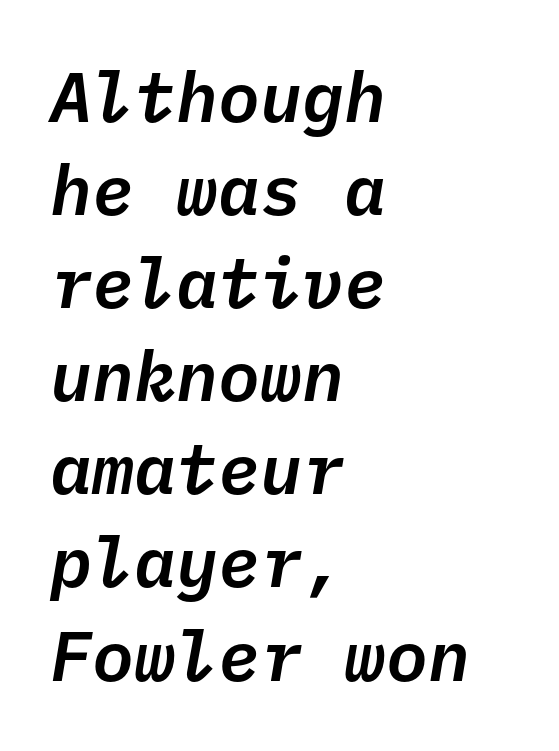
This sample has the even, mechanical cadence of fixed-width lettering. Bare-footed words on every line. A typesetter would call this zero additional tracking. The font's italic variant was chosen for this text.
